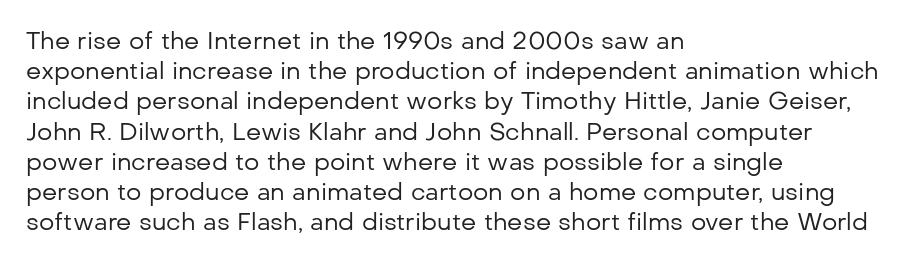
The image shows 24 px text type, upright; set left-aligned, normal line spacing (1.26x), normal letter spacing, not underlined.
